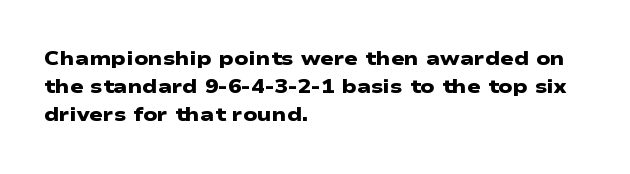
{"bold": "yes", "underline": "no", "align": "left", "line_spacing": "normal", "line_spacing_ratio": 1.41, "letter_spacing": "normal", "letter_spacing_em": 0.0, "glyph_px": 20}
